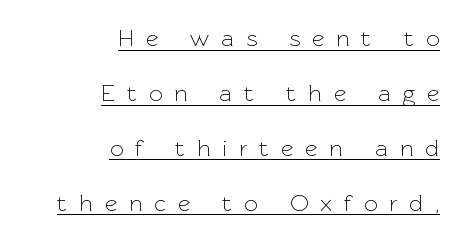
{"italic": "no", "bold": "no", "underline": "yes", "align": "right", "line_spacing": "loose", "line_spacing_ratio": 2.29, "letter_spacing": "wide", "letter_spacing_em": 0.49, "glyph_px": 24}
